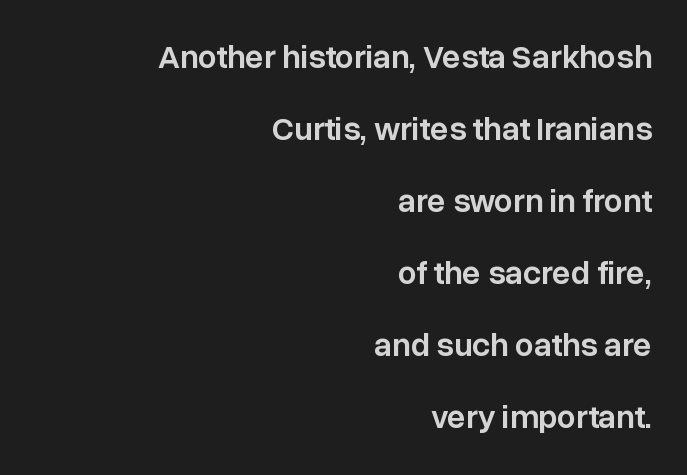
Descender tails drop into unmarked territory. The characters look somewhat weighty, a semibold short of true bold. This is roman type, the default non-slanted kind. These lines are set flush right with a ragged left edge. A typesetter would call this leading open, well beyond the default. A typesetter would call this proportional, since set widths differ per character.
